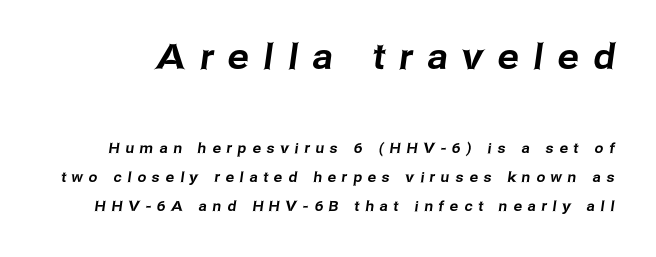
Q: Is the typeface a serif or a sans-serif typeface? A: Sans-serif.
Q: Is the text underlined? A: No.
Q: Is the spacing between letters normal or unusually wide? A: Unusually wide.
Q: Is the spacing between lines tight, normal or loose? A: Loose.
Q: Which block of text is set in a larger size, the first (top) or the second (bottom)? A: The first (top) one.
Q: Width (condensed, normal, or wide)? A: Normal.
Q: Stroke contrast? A: Low.
Q: x-height? A: Medium.
Q: Monospaced? A: No.
